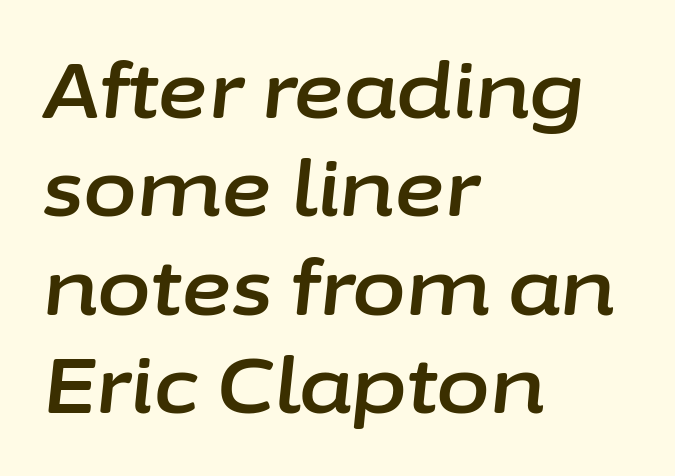
Students, observe: this is what conventionally led text looks like. Does extra space separate the letters? No, they use regular spacing. You could not count columns in this text — the font is proportionally spaced. Tall strokes in this sample are angled rather than plumb. Bare-footed words on every line.
